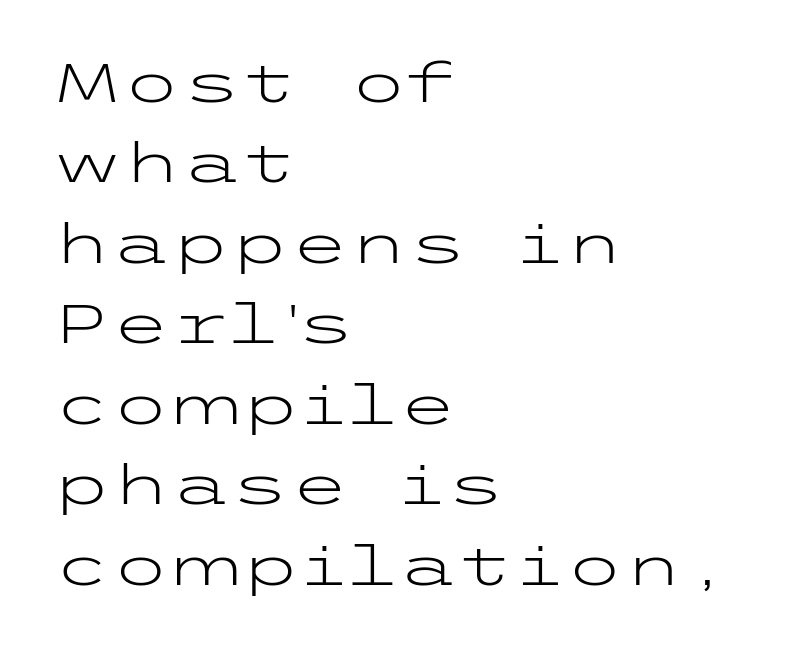
Ordinary non-slanted type is in use. This sample uses a sans-serif face. The letterforms sit shoulder to shoulder at normal distance. Underlining? Definitely not there. Bold? No — there's no thickening of the strokes. The rendering anchors every line to the left-hand side.
